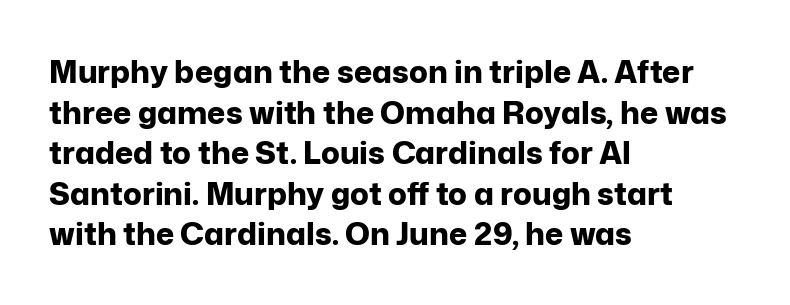
The face used here is proportionally spaced, like ordinary book or web type. Typesetter's note: full bold, strokes at maximum text heaviness. This is the regular roman posture of the typeface. The lines in this sample share a left origin and differ only in where they stop.
